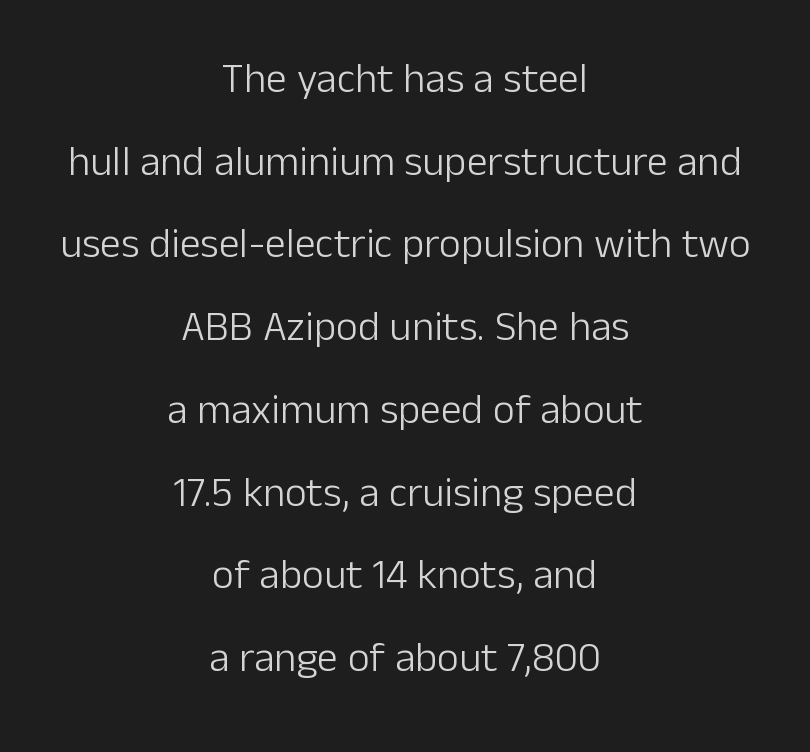
{"serif": "no", "italic": "no", "bold": "no", "weight": "light", "width": "normal", "stroke_contrast": "low", "x_height": "medium", "monospaced": "no", "underline": "no", "align": "center", "line_spacing": "loose", "line_spacing_ratio": 1.97, "letter_spacing": "normal", "letter_spacing_em": 0.0, "glyph_px": 42}
